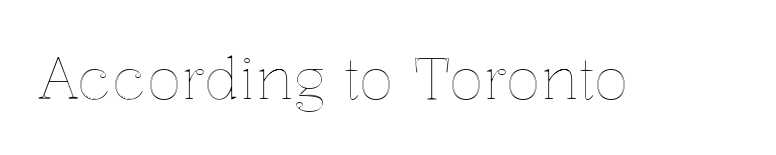
Spacing verdict: proportional, widths tailored to each character. Underlining? Definitely not there. Unlike italic type, these characters show no tilt at all. Characters follow at the spacing the type designer built in.
